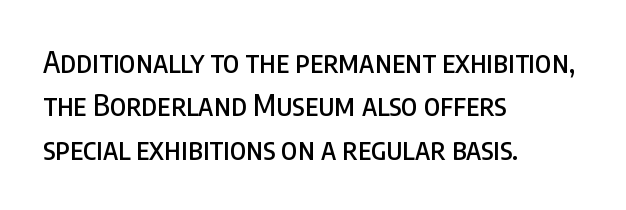
Clear beneath every line of the passage. The paragraph has a hard left edge and a soft right edge. This sample uses an upright cut, with every glyph sitting square on the baseline. Evenly set lines give the paragraph a standard silhouette. These lines are rendered in a variable-pitch font. The passage shown has conventional tracking throughout.
